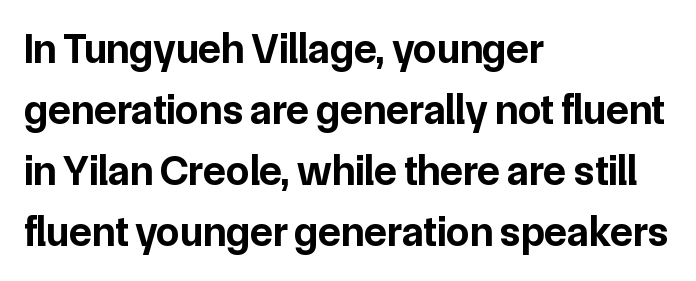
Vertical strokes here are truly vertical. These lines sit exactly where default settings would place them. Notice how the passage keeps a crisp vertical edge on the left only. Nothing unusual about the tracking: characters are spaced as the font intends. The characters display no serif detailing; their extremities are plain. Descenders are the only things crossing below the line.
